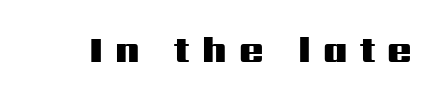
Q: Is the text bold? A: Yes.
Q: Is the text italic (slanted)? A: No, it is upright.
Q: Is the typeface a serif or a sans-serif typeface? A: Sans-serif.
Q: Is the text underlined? A: No.
Q: Is the spacing between letters normal or unusually wide? A: Unusually wide.
Q: Width (condensed, normal, or wide)? A: Wide.
Q: Stroke contrast? A: Medium.
Q: x-height? A: Medium.
Q: Monospaced? A: No.
